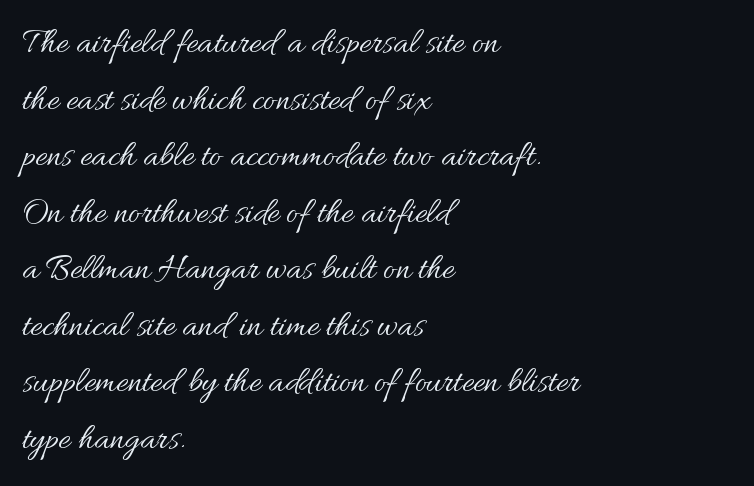
{"bold": "no", "weight": "regular", "width": "normal", "stroke_contrast": "medium", "x_height": "small", "monospaced": "no", "underline": "no", "align": "left", "line_spacing": "normal", "line_spacing_ratio": 1.57, "letter_spacing": "normal", "letter_spacing_em": 0.0, "glyph_px": 36}
